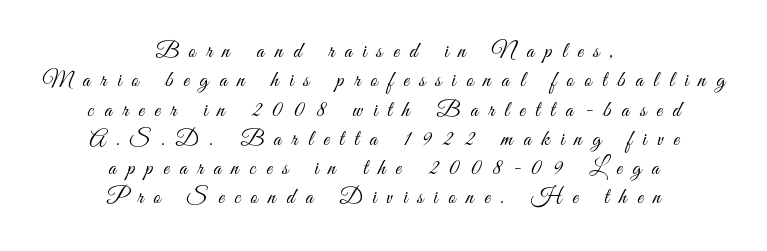
Is the letter spacing exaggerated? Yes — the characters are pushed far apart. Check the space under the baseline: it is left empty. Stems here are at most as thick as an everyday book face.
